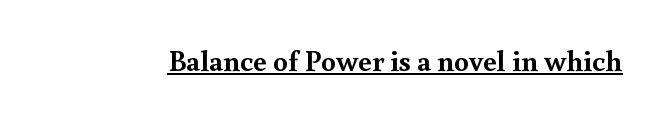
The image shows 30 px semibold serif type, upright; set normal letter spacing, underlined; a small x-height.
